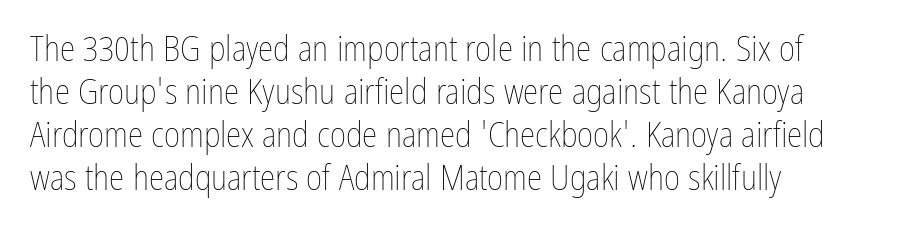
Q: Is the text bold? A: No.
Q: Is the text italic (slanted)? A: No, it is upright.
Q: Is the text underlined? A: No.
Q: How is the paragraph aligned? A: Left-aligned.
Q: Is the spacing between letters normal or unusually wide? A: Normal.
Q: Width (condensed, normal, or wide)? A: Condensed.
Q: Stroke contrast? A: Low.
Q: x-height? A: Medium.
Q: Monospaced? A: No.
